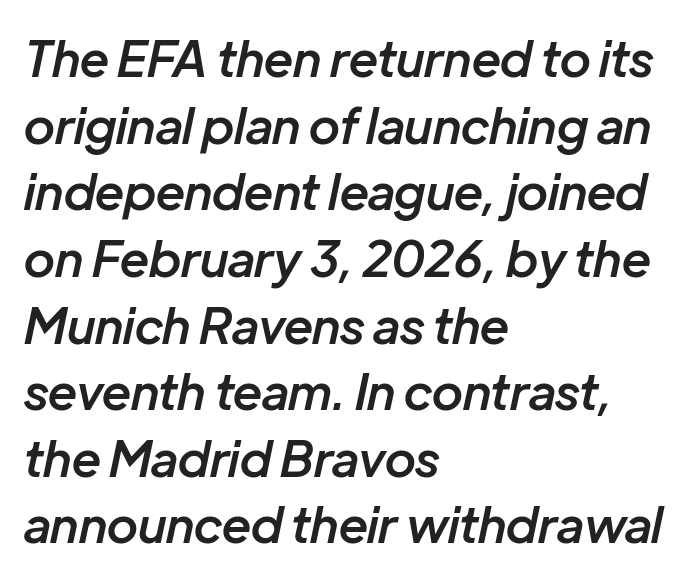
{"italic": "yes", "lean": "right", "slant_degrees": 12, "bold": "semi", "weight": "semibold", "width": "normal", "stroke_contrast": "low", "x_height": "medium", "monospaced": "no", "underline": "no", "align": "left", "line_spacing": "normal", "line_spacing_ratio": 1.36, "letter_spacing": "normal", "letter_spacing_em": 0.0, "glyph_px": 49}
